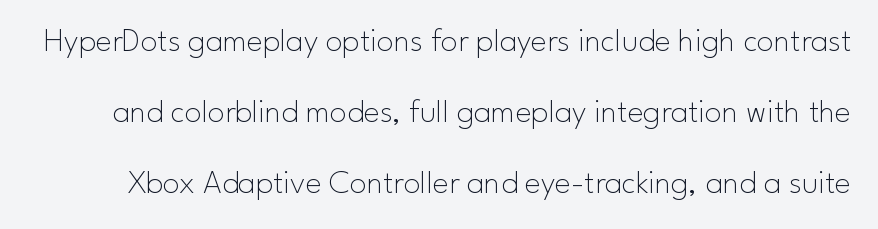
{"serif": "no", "italic": "no", "bold": "no", "weight": "thin", "width": "normal", "stroke_contrast": "low", "x_height": "small", "monospaced": "no", "underline": "no", "line_spacing": "loose", "line_spacing_ratio": 2.09, "letter_spacing": "normal", "letter_spacing_em": 0.0, "glyph_px": 34}
